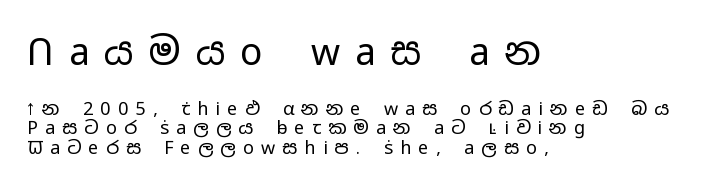
Q: Is the text bold? A: No.
Q: Is the text italic (slanted)? A: No, it is upright.
Q: Is the typeface a serif or a sans-serif typeface? A: Sans-serif.
Q: Is the text underlined? A: No.
Q: How is the paragraph aligned? A: Left-aligned.
Q: Is the spacing between letters normal or unusually wide? A: Unusually wide.
Q: Is the spacing between lines tight, normal or loose? A: Tight.
Q: Which block of text is set in a larger size, the first (top) or the second (bottom)? A: The first (top) one.
Q: Width (condensed, normal, or wide)? A: Wide.
Q: Stroke contrast? A: Low.
Q: x-height? A: Medium.
Q: Monospaced? A: No.
